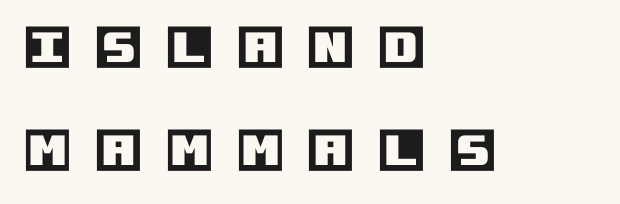
Q: Is the text italic (slanted)? A: No, it is upright.
Q: Is the text underlined? A: No.
Q: How is the paragraph aligned? A: Left-aligned.
Q: Is the spacing between letters normal or unusually wide? A: Unusually wide.
Q: Is the spacing between lines tight, normal or loose? A: Loose.
Q: Width (condensed, normal, or wide)? A: Normal.
Q: x-height? A: Large.
